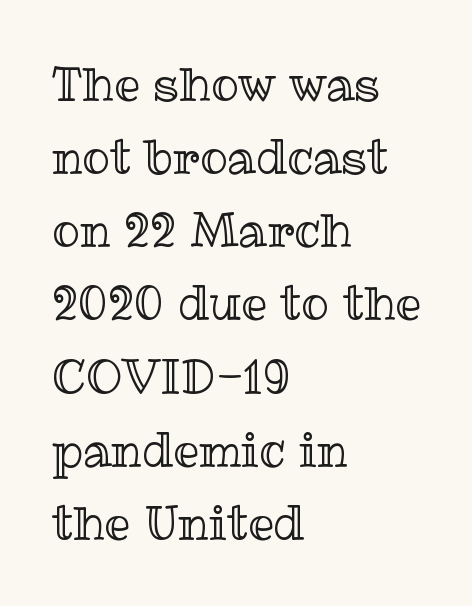
Q: Is the text italic (slanted)? A: No, it is upright.
Q: Is the text underlined? A: No.
Q: How is the paragraph aligned? A: Left-aligned.
Q: Is the spacing between letters normal or unusually wide? A: Normal.
Q: Is the spacing between lines tight, normal or loose? A: Normal.
Q: Width (condensed, normal, or wide)? A: Normal.
Q: x-height? A: Medium.
Q: Monospaced? A: No.
